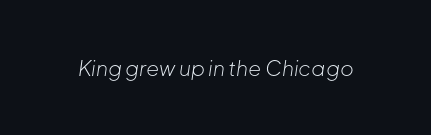
Q: Is the text bold? A: No.
Q: Is the text italic (slanted)? A: Yes, it leans right by about 8 degrees.
Q: Is the text underlined? A: No.
Q: Is the spacing between letters normal or unusually wide? A: Normal.
